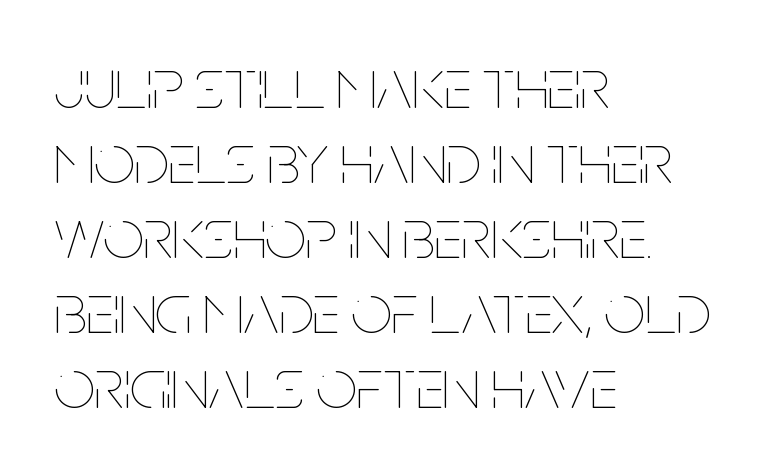
The image shows 72 px thin, condensed type, upright; set left-aligned, tight line spacing (1.04x), normal letter spacing, not underlined; low stroke contrast and a large x-height.
